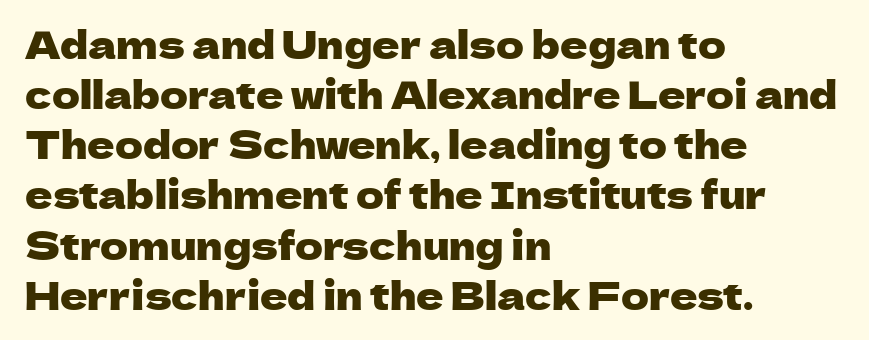
Each row of text sits above clean, open space. Does the copy run flush right? No — it runs flush left. The font family rendered here belongs to the sans-serif group. Every stem runs plumb, perpendicular to the baseline.
